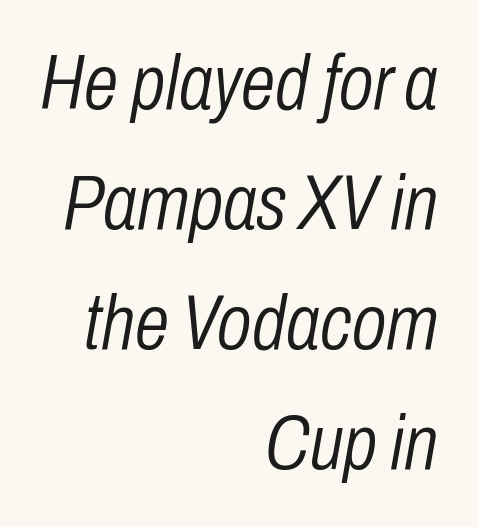
How would I describe the line gaps? Plain and ordinary. Clear beneath every line of the passage. Short note: letters normally spaced. Here the designer chose a conventional face with non-uniform glyph widths.
